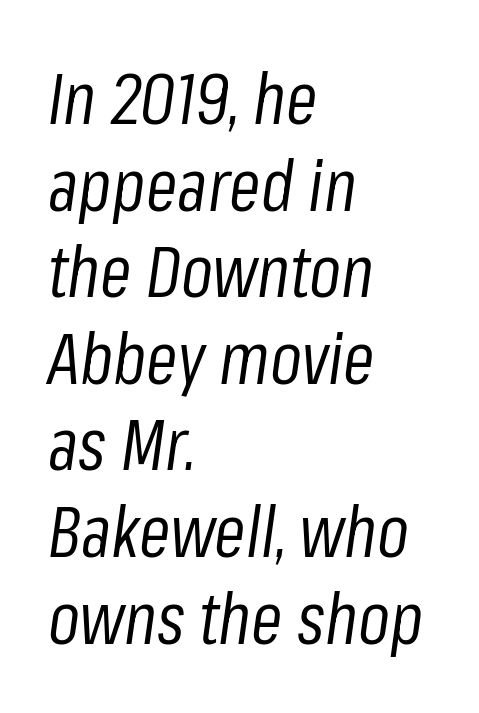
{"italic": "yes", "lean": "right", "slant_degrees": 8, "bold": "no", "weight": "regular", "width": "condensed", "stroke_contrast": "low", "x_height": "medium", "monospaced": "no", "underline": "no", "align": "left", "line_spacing_ratio": 1.22, "letter_spacing": "normal", "letter_spacing_em": 0.0, "glyph_px": 71}
